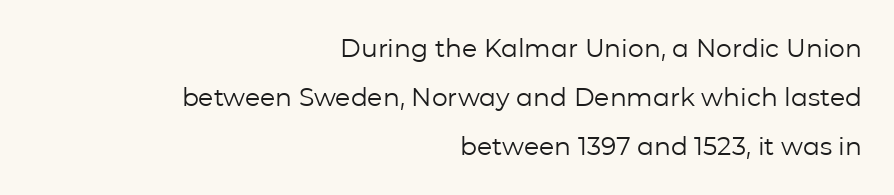
The letters stand straight up with perfectly vertical stems. This rendering leaves character spacing at its baseline value. The rendering anchors every line to the right-hand side. Beneath every word, the page is bare.
